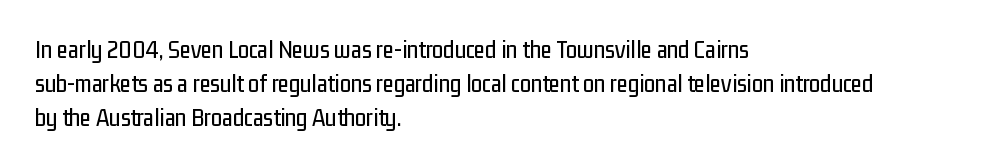
The image shows 25 px text type, upright; set left-aligned, normal line spacing (1.36x), normal letter spacing, not underlined.
